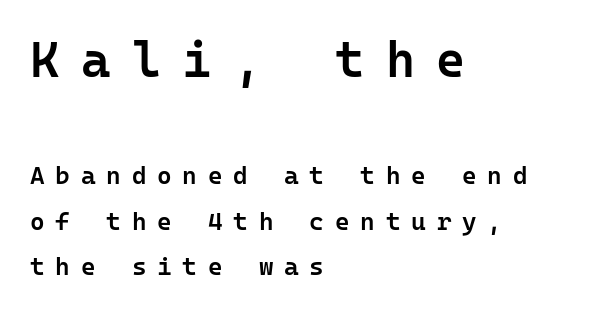
{"serif": "no", "italic": "no", "bold": "semi", "weight": "semibold", "width": "normal", "stroke_contrast": "low", "x_height": "medium", "monospaced": "yes", "underline": "no", "align": "left", "line_spacing_ratio": 1.81, "letter_spacing": "wide", "letter_spacing_em": 0.43, "larger_block": "first", "size_ratio": 2.0, "glyph_px": 50}
